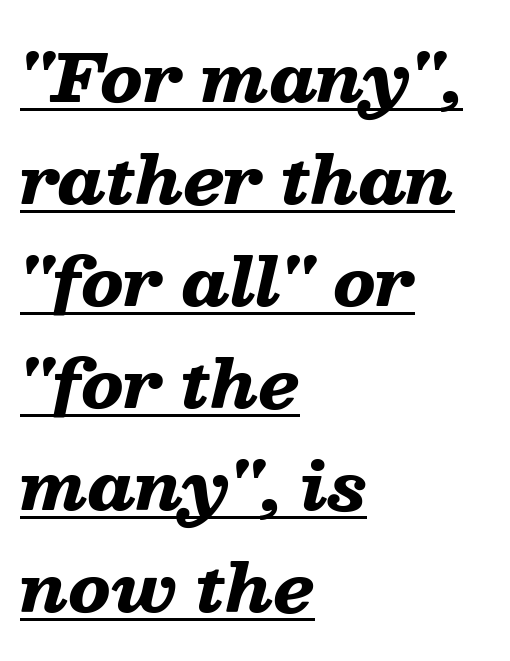
Q: Is the text bold? A: Yes.
Q: Is the text italic (slanted)? A: Yes, it leans right by about 13 degrees.
Q: Is the text underlined? A: Yes.
Q: How is the paragraph aligned? A: Left-aligned.
Q: Is the spacing between letters normal or unusually wide? A: Normal.
Q: Is the spacing between lines tight, normal or loose? A: Normal.
Q: Width (condensed, normal, or wide)? A: Wide.
Q: Stroke contrast? A: Low.
Q: x-height? A: Medium.
Q: Monospaced? A: No.
